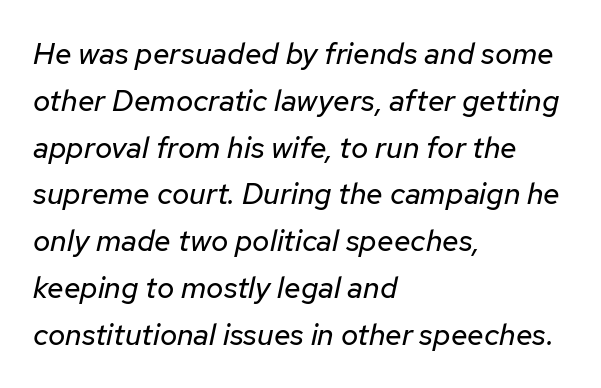
Stroke thickness stays within the range of a standard reading face or lighter. In terms of posture, this sample is oblique. Teacher's note: observe the even left margin — that is flush-left alignment. In terms of letterspacing, this is plain default setting. This sample has the flowing, uneven cadence of proportional lettering. Type without underlining.
